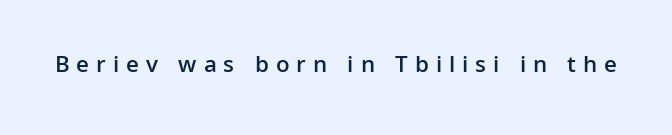
{"italic": "no", "bold": "semi", "underline": "no", "letter_spacing": "wide", "letter_spacing_em": 0.29, "glyph_px": 24}
